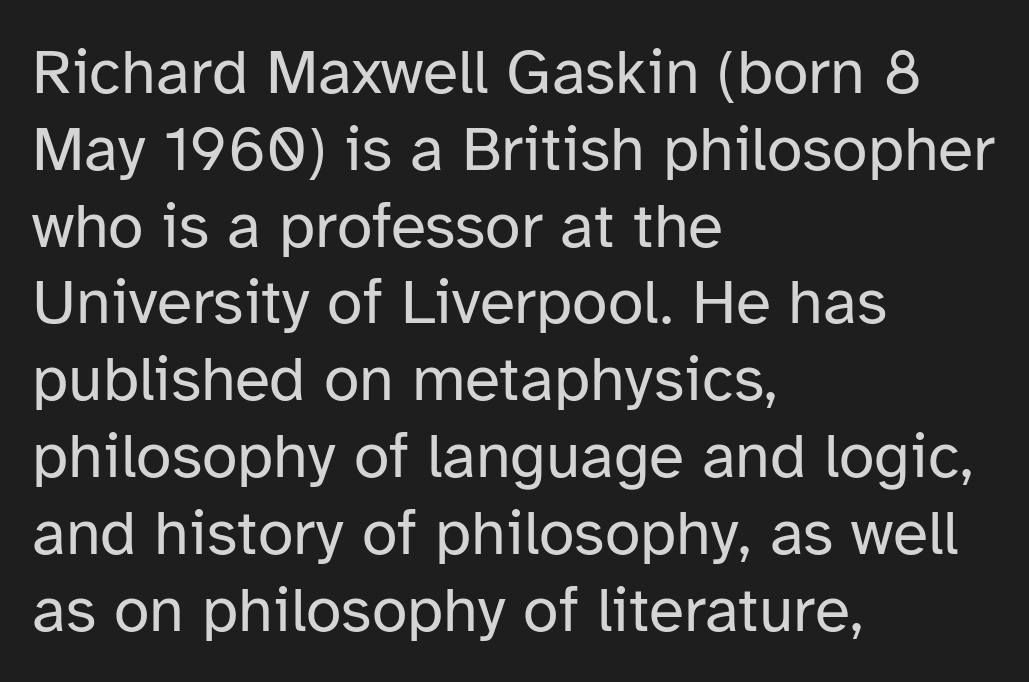
{"serif": "no", "italic": "no", "bold": "no", "weight": "regular", "width": "normal", "stroke_contrast": "low", "x_height": "medium", "monospaced": "no", "underline": "no", "align": "left", "line_spacing_ratio": 1.2, "letter_spacing": "normal", "letter_spacing_em": 0.0, "glyph_px": 64}
